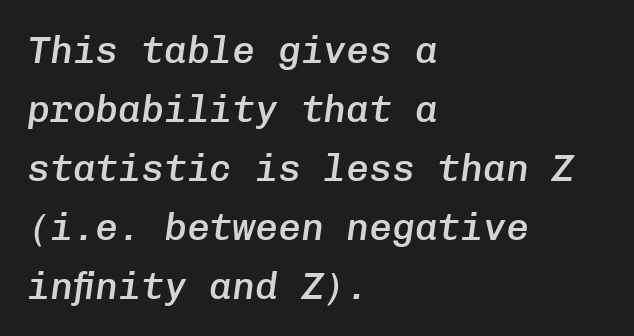
The line texture is even and compact thanks to regular tracking. The passage shown is typed in a monospace face where columns stay perfectly aligned. Normally led — the rows are evenly, conventionally spaced. Designer's note — italics engaged. A somewhat darkened texture: the type is semibold rather than bold. No word sits above an underline.
